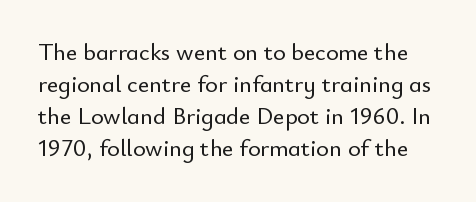
Q: Is the text italic (slanted)? A: No, it is upright.
Q: Is the text underlined? A: No.
Q: Is the spacing between letters normal or unusually wide? A: Normal.
Q: Is the spacing between lines tight, normal or loose? A: Normal.
